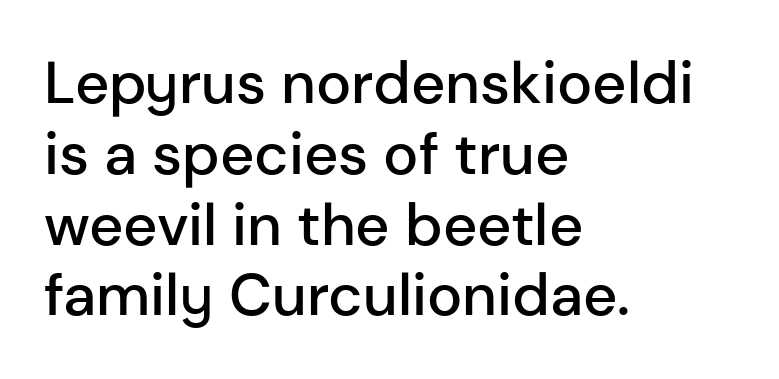
{"serif": "no", "italic": "no", "bold": "semi", "weight": "semibold", "width": "normal", "stroke_contrast": "low", "x_height": "medium", "monospaced": "no", "underline": "no", "align": "left", "line_spacing_ratio": 1.2, "letter_spacing": "normal", "letter_spacing_em": 0.0, "glyph_px": 59}
